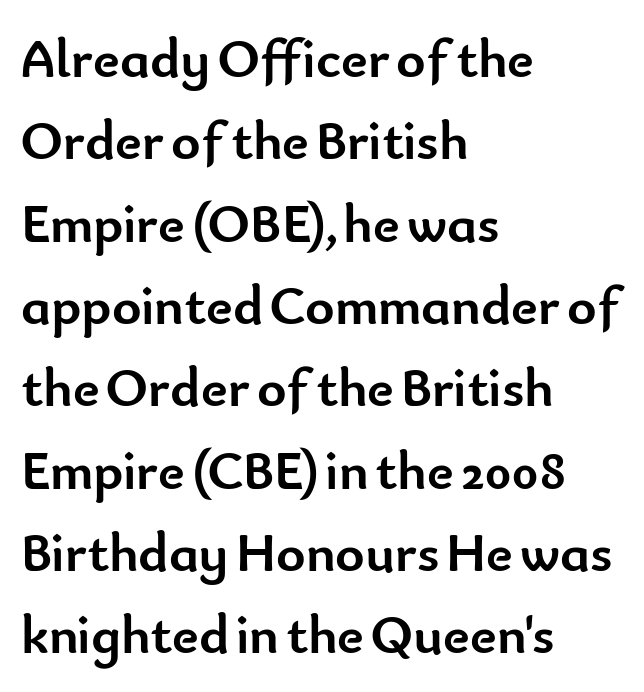
The image shows 56 px semibold sans-serif type, upright; set left-aligned, normal line spacing (1.47x), normal letter spacing, not underlined; low stroke contrast and a small x-height.
